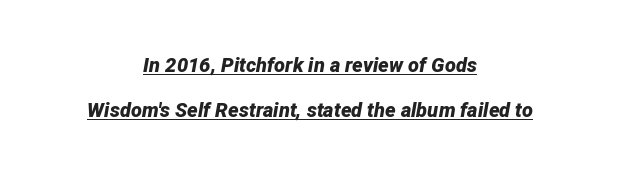
{"italic": "yes", "lean": "right", "slant_degrees": 12, "bold": "yes", "underline": "yes", "align": "center", "line_spacing": "loose", "line_spacing_ratio": 2.23, "letter_spacing": "normal", "letter_spacing_em": 0.0, "glyph_px": 20}
